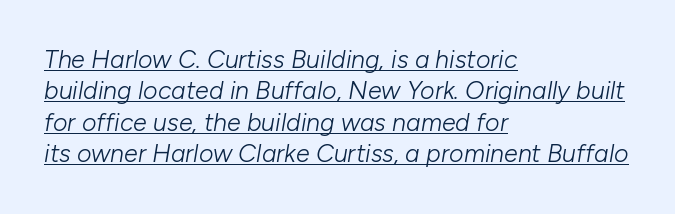
{"italic": "yes", "lean": "right", "slant_degrees": 10, "bold": "no", "underline": "yes", "align": "left", "line_spacing": "normal", "line_spacing_ratio": 1.26, "letter_spacing": "normal", "letter_spacing_em": 0.0, "glyph_px": 25}
